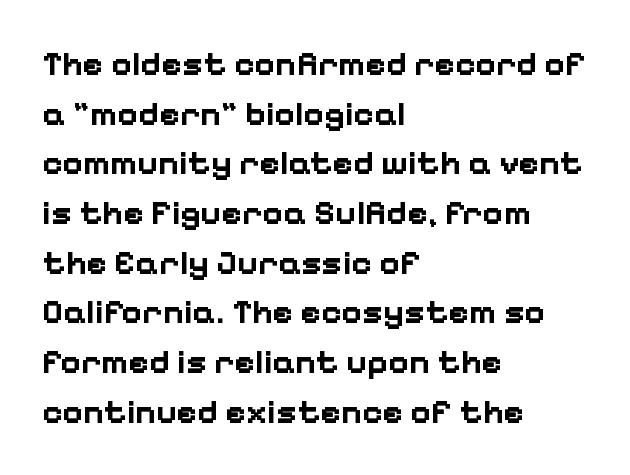
How would I describe the line gaps? Plain and ordinary. The passage is arranged the way most books set body copy — flush left. The passage shown is emphatically bold. Upright lettering throughout. Is the letter spacing exaggerated? No — it looks like the ordinary default. No word sits above an underline.
